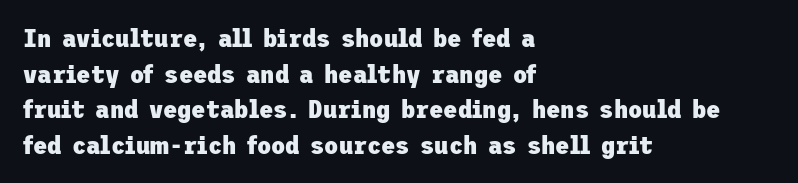
{"italic": "no", "bold": "yes", "underline": "no", "align": "left", "line_spacing": "normal", "line_spacing_ratio": 1.37, "letter_spacing": "normal", "letter_spacing_em": 0.0, "glyph_px": 26}
